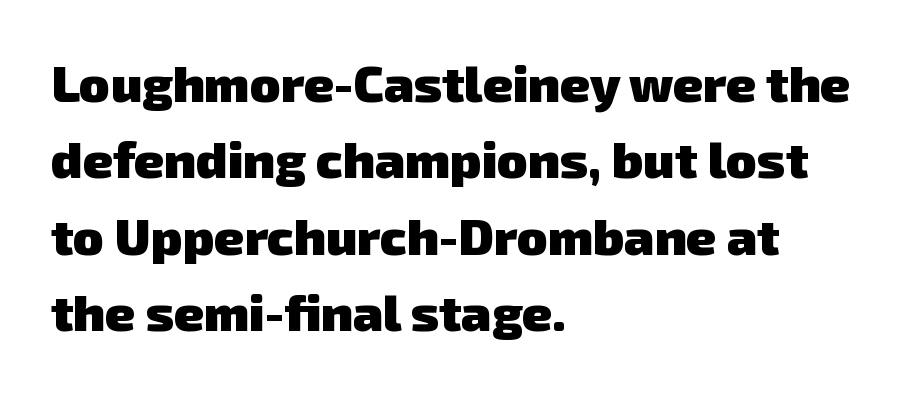
{"serif": "no", "bold": "yes", "weight": "heavy", "width": "normal", "stroke_contrast": "low", "x_height": "medium", "monospaced": "no", "underline": "no", "align": "left", "line_spacing": "normal", "line_spacing_ratio": 1.5, "letter_spacing": "normal", "letter_spacing_em": 0.0, "glyph_px": 51}
